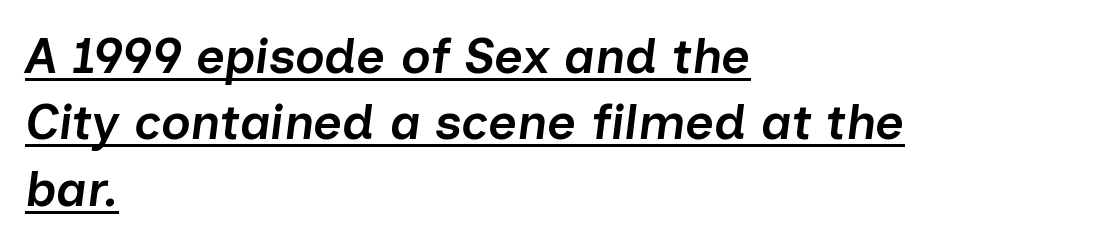
Q: Is the text bold? A: Semi-bold.
Q: Is the text italic (slanted)? A: Yes, it leans right by about 7 degrees.
Q: Is the text underlined? A: Yes.
Q: How is the paragraph aligned? A: Left-aligned.
Q: Is the spacing between letters normal or unusually wide? A: Normal.
Q: Is the spacing between lines tight, normal or loose? A: Normal.
Q: Width (condensed, normal, or wide)? A: Normal.
Q: Stroke contrast? A: Low.
Q: x-height? A: Medium.
Q: Monospaced? A: No.
